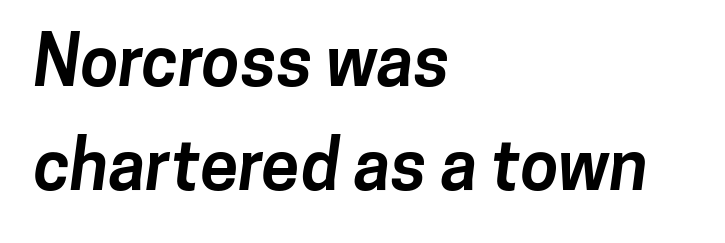
{"serif": "no", "bold": "yes", "weight": "bold", "width": "normal", "stroke_contrast": "low", "x_height": "medium", "monospaced": "no", "underline": "no", "align": "left", "line_spacing": "normal", "line_spacing_ratio": 1.51, "letter_spacing": "normal", "letter_spacing_em": 0.0, "glyph_px": 69}
